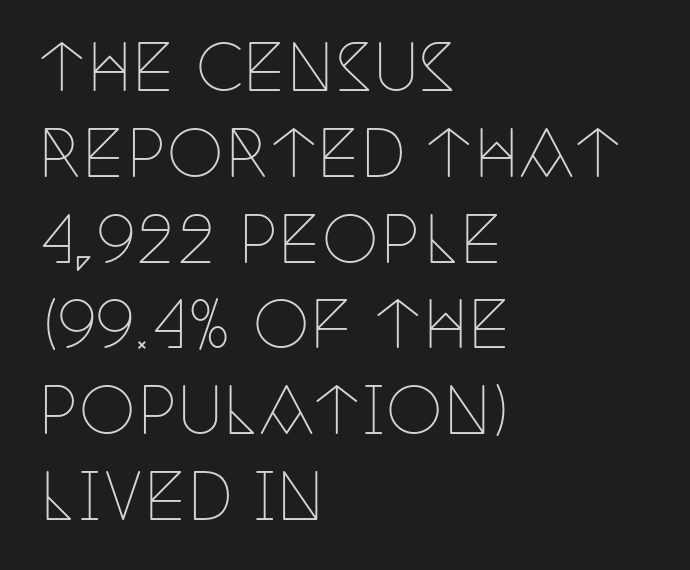
{"serif": "yes", "italic": "no", "bold": "no", "weight": "thin", "width": "condensed", "stroke_contrast": "low", "x_height": "large", "monospaced": "no", "underline": "no", "align": "left", "line_spacing": "normal", "line_spacing_ratio": 1.34, "letter_spacing": "normal", "letter_spacing_em": 0.0, "glyph_px": 64}
